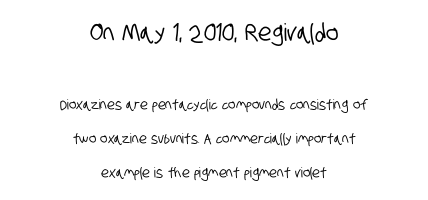
{"underline": "no", "align": "center", "line_spacing": "loose", "line_spacing_ratio": 2.41, "letter_spacing": "normal", "letter_spacing_em": 0.0, "larger_block": "first", "size_ratio": 1.71, "glyph_px": 24}
